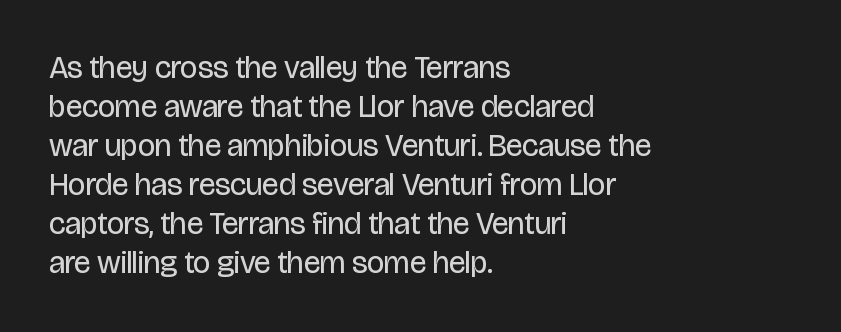
Q: Is the text bold? A: No.
Q: Is the text italic (slanted)? A: No, it is upright.
Q: Is the typeface a serif or a sans-serif typeface? A: Sans-serif.
Q: Is the text underlined? A: No.
Q: How is the paragraph aligned? A: Left-aligned.
Q: Is the spacing between letters normal or unusually wide? A: Normal.
Q: Is the spacing between lines tight, normal or loose? A: Normal.
Q: Width (condensed, normal, or wide)? A: Condensed.
Q: Stroke contrast? A: Low.
Q: x-height? A: Large.
Q: Monospaced? A: No.
